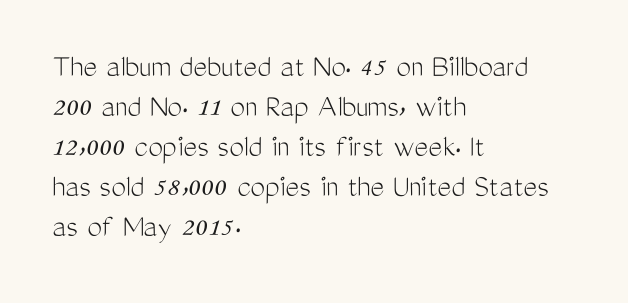
{"serif": "no", "italic": "no", "bold": "no", "weight": "light", "width": "condensed", "stroke_contrast": "medium", "x_height": "medium", "monospaced": "no", "underline": "no", "align": "left", "line_spacing_ratio": 1.21, "letter_spacing": "normal", "letter_spacing_em": 0.0, "glyph_px": 33}
